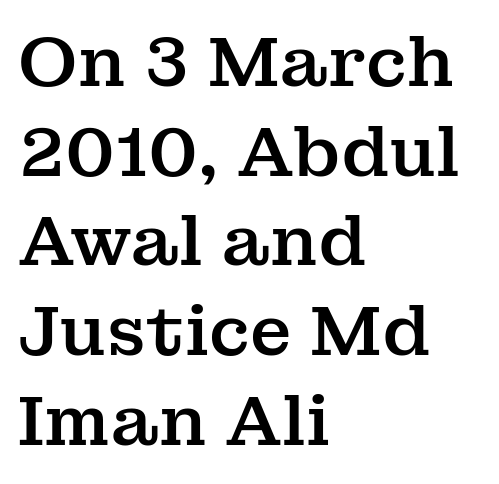
{"serif": "yes", "italic": "no", "width": "normal", "stroke_contrast": "medium", "x_height": "medium", "monospaced": "no", "underline": "no", "align": "left", "line_spacing": "normal", "line_spacing_ratio": 1.3, "letter_spacing": "normal", "letter_spacing_em": 0.0, "glyph_px": 69}
